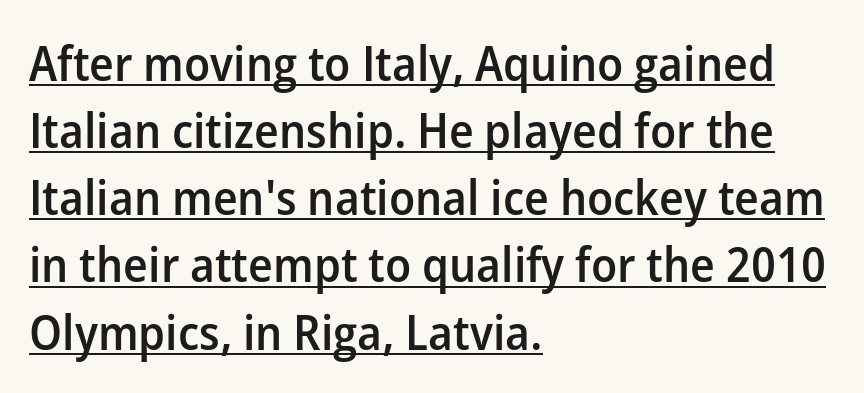
Q: Is the text bold? A: Semi-bold.
Q: Is the text italic (slanted)? A: No, it is upright.
Q: Is the typeface a serif or a sans-serif typeface? A: Sans-serif.
Q: Is the text underlined? A: Yes.
Q: How is the paragraph aligned? A: Left-aligned.
Q: Is the spacing between letters normal or unusually wide? A: Normal.
Q: Is the spacing between lines tight, normal or loose? A: Normal.
Q: Width (condensed, normal, or wide)? A: Normal.
Q: Stroke contrast? A: Low.
Q: x-height? A: Medium.
Q: Monospaced? A: No.
